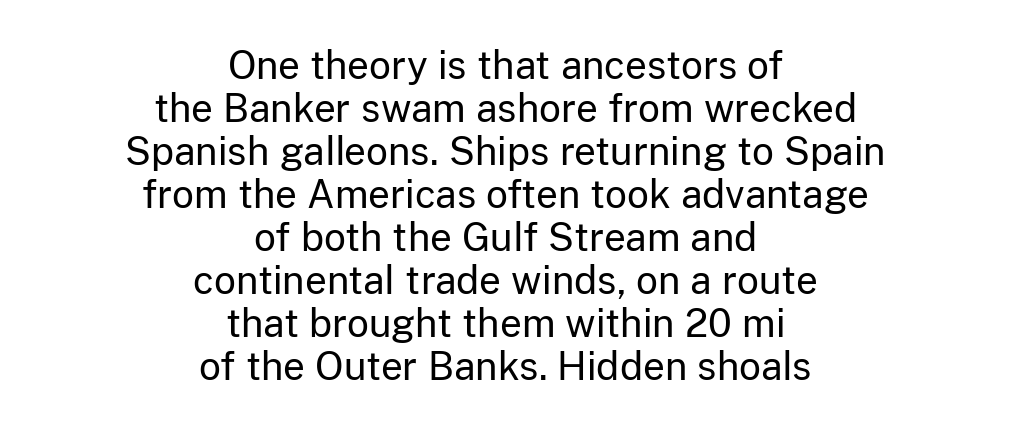
Q: Is the text bold? A: No.
Q: Is the text italic (slanted)? A: No, it is upright.
Q: Is the typeface a serif or a sans-serif typeface? A: Sans-serif.
Q: Is the text underlined? A: No.
Q: How is the paragraph aligned? A: Centered.
Q: Is the spacing between letters normal or unusually wide? A: Normal.
Q: Is the spacing between lines tight, normal or loose? A: Tight.
Q: Width (condensed, normal, or wide)? A: Normal.
Q: Stroke contrast? A: Low.
Q: x-height? A: Medium.
Q: Monospaced? A: No.
